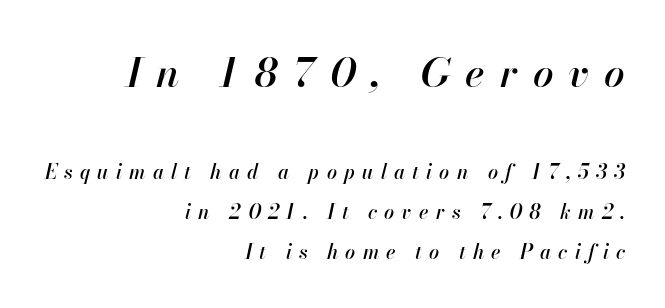
{"italic": "yes", "lean": "right", "slant_degrees": 13, "width": "normal", "stroke_contrast": "high", "x_height": "small", "monospaced": "no", "underline": "no", "align": "right", "line_spacing": "loose", "line_spacing_ratio": 2.02, "letter_spacing": "wide", "letter_spacing_em": 0.36, "larger_block": "first", "size_ratio": 2.05, "glyph_px": 41}
